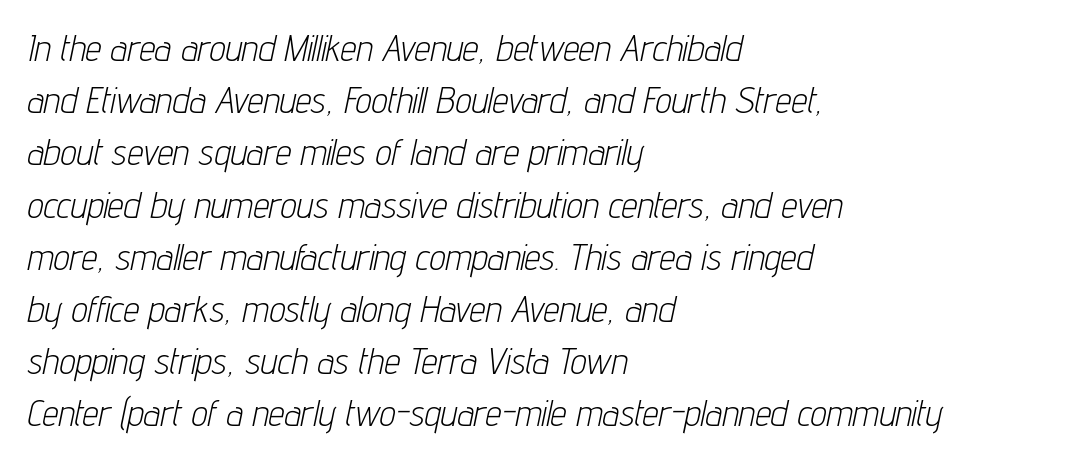
Leading matches the norm, producing a regular column. On a weight scale, this lands at 450 or below. Character widths vary here, with narrow letters taking less room than wide ones. Italic: yes, the glyphs are oblique. The rendering keeps characters at their native spacing. Each row of text sits above clean, open space.
